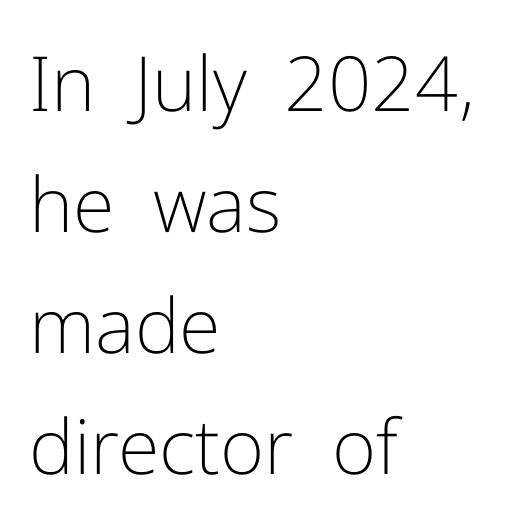
Where is the straight margin? On the left. Unbolded letterforms with no extra heft. Examine the stroke ends and you'll find no serifs. Any mark beneath the type? The region is blank.
